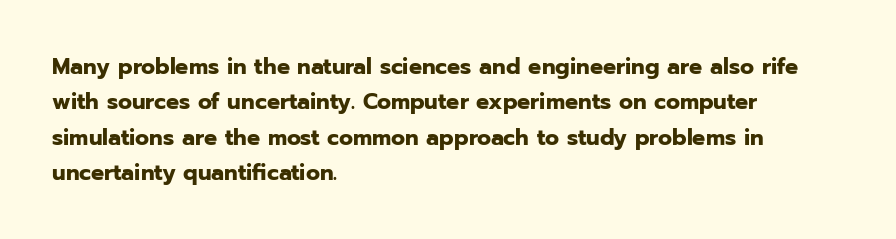
Q: Is the text bold? A: Yes.
Q: Is the text italic (slanted)? A: No, it is upright.
Q: Is the text underlined? A: No.
Q: How is the paragraph aligned? A: Left-aligned.
Q: Is the spacing between letters normal or unusually wide? A: Normal.
Q: Is the spacing between lines tight, normal or loose? A: Normal.
